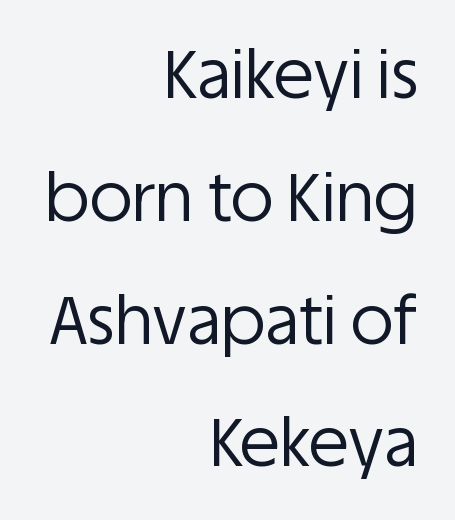
Q: Is the text bold? A: No.
Q: Is the text italic (slanted)? A: No, it is upright.
Q: Is the typeface a serif or a sans-serif typeface? A: Sans-serif.
Q: Is the text underlined? A: No.
Q: How is the paragraph aligned? A: Right-aligned.
Q: Is the spacing between letters normal or unusually wide? A: Normal.
Q: Width (condensed, normal, or wide)? A: Normal.
Q: Stroke contrast? A: Low.
Q: x-height? A: Large.
Q: Monospaced? A: No.
